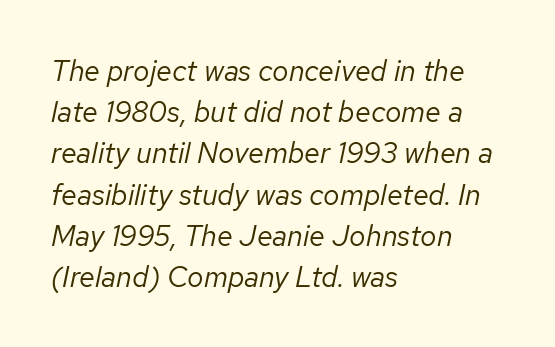
Q: Is the text bold? A: No.
Q: Is the text italic (slanted)? A: Yes, it leans right by about 12 degrees.
Q: Is the text underlined? A: No.
Q: How is the paragraph aligned? A: Left-aligned.
Q: Is the spacing between letters normal or unusually wide? A: Normal.
Q: Is the spacing between lines tight, normal or loose? A: Normal.
Q: Width (condensed, normal, or wide)? A: Normal.
Q: Stroke contrast? A: Low.
Q: x-height? A: Medium.
Q: Monospaced? A: No.
